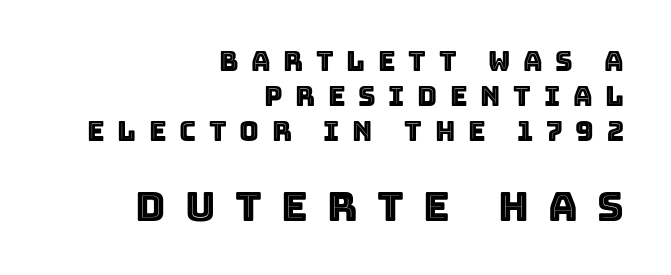
If you measured baseline to baseline, you'd find a middling distance. Display-style spreading of the glyphs; the letterfit is very open. Line endings align vertically; line beginnings do not. Think of a printed novel: that variable character pitch is what you see here. This sample uses an upright cut, with every glyph sitting square on the baseline. Each row of text sits above clean, open space.
